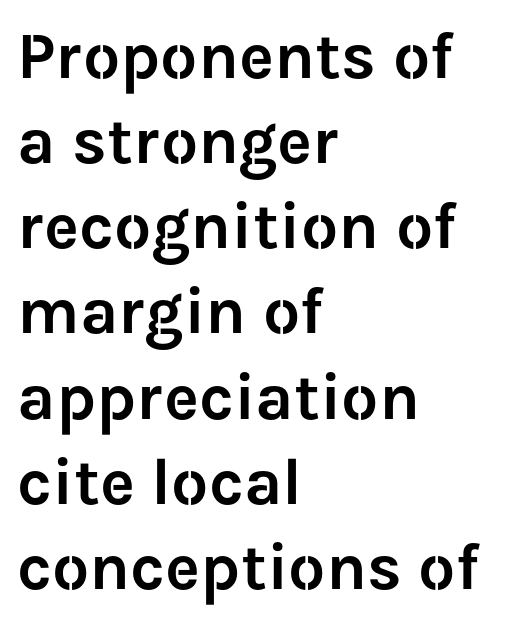
Q: Is the text italic (slanted)? A: No, it is upright.
Q: Is the typeface a serif or a sans-serif typeface? A: Sans-serif.
Q: Is the text underlined? A: No.
Q: How is the paragraph aligned? A: Left-aligned.
Q: Is the spacing between letters normal or unusually wide? A: Normal.
Q: Is the spacing between lines tight, normal or loose? A: Normal.
Q: Width (condensed, normal, or wide)? A: Normal.
Q: Stroke contrast? A: Low.
Q: x-height? A: Medium.
Q: Monospaced? A: No.
